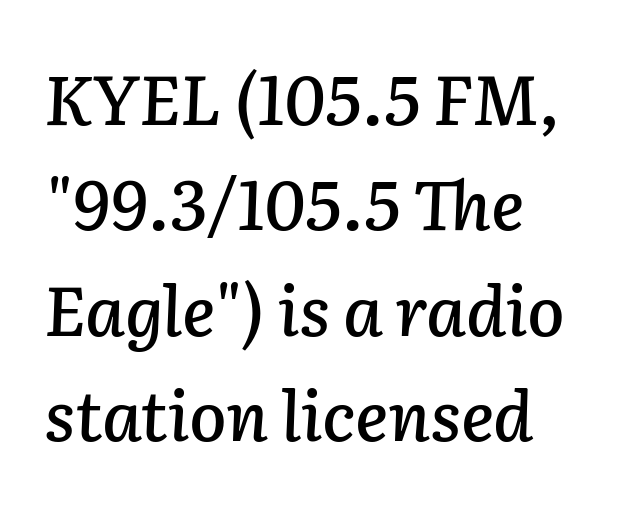
Q: Is the text italic (slanted)? A: Yes, it leans right by about 2 degrees.
Q: Is the text underlined? A: No.
Q: How is the paragraph aligned? A: Left-aligned.
Q: Is the spacing between letters normal or unusually wide? A: Normal.
Q: Is the spacing between lines tight, normal or loose? A: Normal.
Q: Width (condensed, normal, or wide)? A: Normal.
Q: Stroke contrast? A: Low.
Q: x-height? A: Medium.
Q: Monospaced? A: No.
